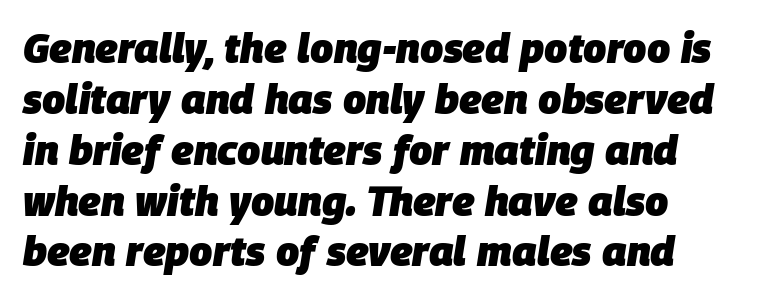
The image shows 41 px heavy type, italic (leaning right); set left-aligned, line spacing 1.24x, normal letter spacing, not underlined; low stroke contrast and a large x-height.
